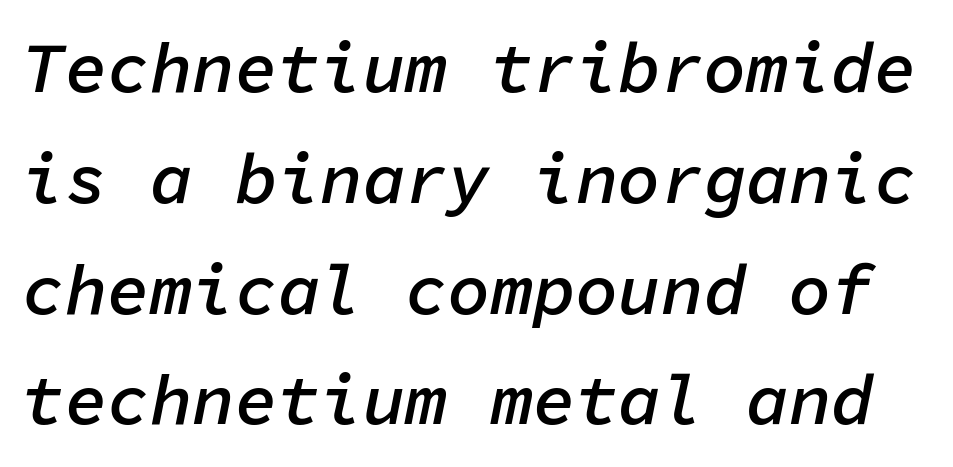
The image shows 71 px semibold type, italic (leaning right), monospaced; set normal line spacing (1.56x), normal letter spacing, not underlined; low stroke contrast and a medium x-height.
